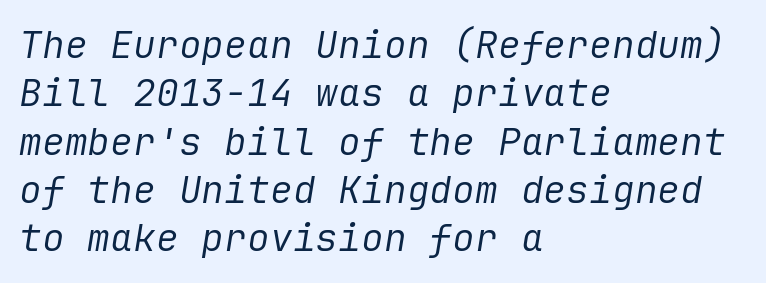
The image shows 38 px regular-weight type, italic (leaning right); set left-aligned, normal line spacing (1.27x), normal letter spacing, not underlined; low stroke contrast and a medium x-height.
